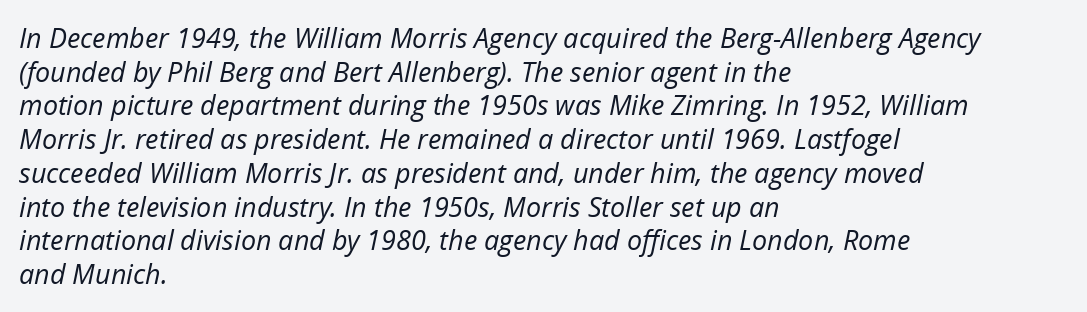
The image shows 27 px text type, italic (leaning right); set left-aligned, normal line spacing (1.25x), normal letter spacing, not underlined.
